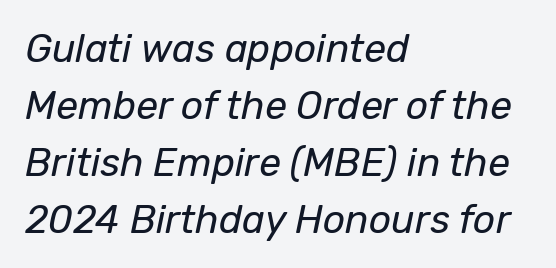
Q: Is the text bold? A: No.
Q: Is the text italic (slanted)? A: Yes, it leans right by about 12 degrees.
Q: Is the text underlined? A: No.
Q: How is the paragraph aligned? A: Left-aligned.
Q: Is the spacing between letters normal or unusually wide? A: Normal.
Q: Is the spacing between lines tight, normal or loose? A: Normal.
Q: Width (condensed, normal, or wide)? A: Normal.
Q: Stroke contrast? A: Low.
Q: x-height? A: Medium.
Q: Monospaced? A: No.
